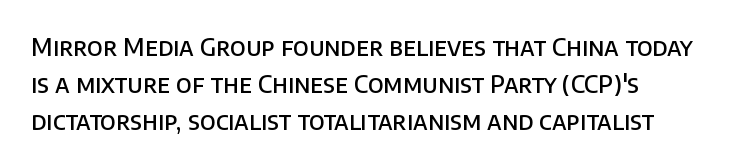
{"italic": "no", "bold": "semi", "underline": "no", "align": "left", "line_spacing": "normal", "line_spacing_ratio": 1.54, "letter_spacing": "normal", "letter_spacing_em": 0.0, "glyph_px": 24}
